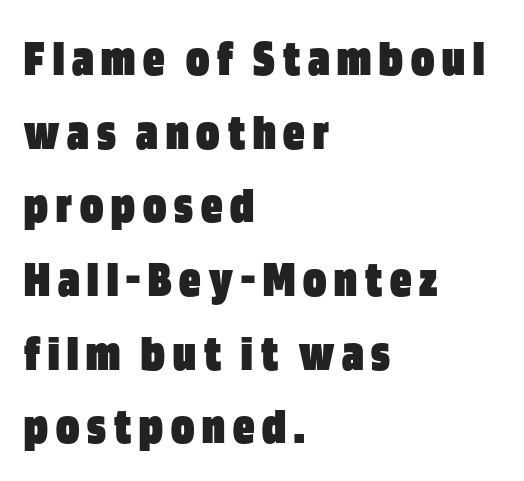
Q: Is the text bold? A: Yes.
Q: Is the text italic (slanted)? A: No, it is upright.
Q: Is the typeface a serif or a sans-serif typeface? A: Sans-serif.
Q: Is the text underlined? A: No.
Q: How is the paragraph aligned? A: Left-aligned.
Q: Is the spacing between lines tight, normal or loose? A: Normal.
Q: Width (condensed, normal, or wide)? A: Condensed.
Q: Stroke contrast? A: Low.
Q: x-height? A: Large.
Q: Monospaced? A: No.
